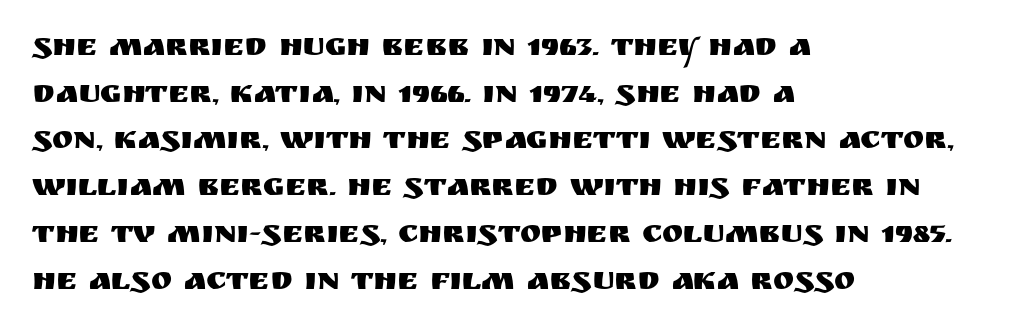
The image shows 32 px sans-serif type, upright; set left-aligned, normal line spacing (1.46x), normal letter spacing, not underlined; medium stroke contrast and a large x-height.
